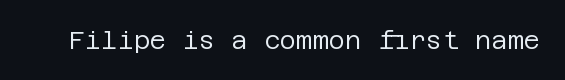
The image shows 25 px text type, upright; set normal letter spacing, not underlined.
